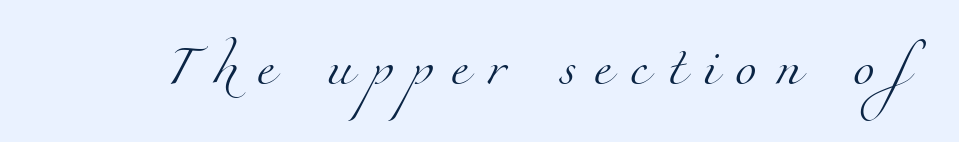
The image shows 39 px light serif type; set unusually wide letter spacing (+0.47 em), not underlined; medium stroke contrast and a small x-height.
